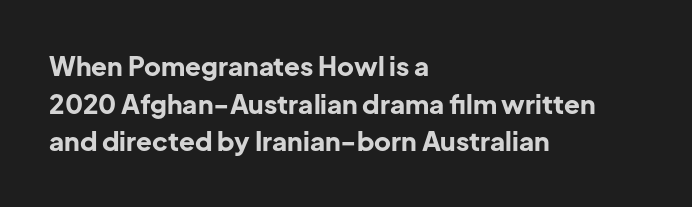
On the weight axis this lands at bold, roughly 700. Words float on clear page, feet unadorned. Interline gaps are of average width in this sample. The rendering keeps characters at their native spacing. In terms of posture, this sample is upright.
